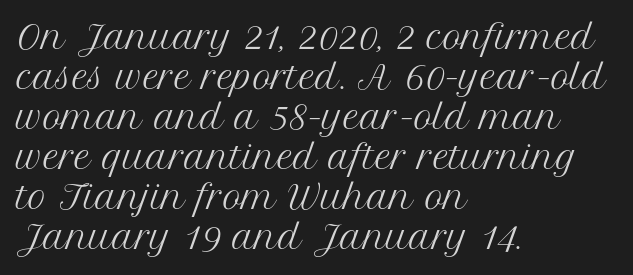
{"bold": "no", "weight": "regular", "width": "normal", "stroke_contrast": "medium", "x_height": "medium", "monospaced": "no", "underline": "no", "align": "left", "line_spacing": "normal", "line_spacing_ratio": 1.25, "letter_spacing": "normal", "letter_spacing_em": 0.0, "glyph_px": 32}
